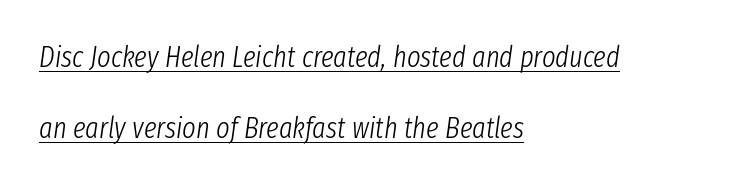
The rag falls on the right side of this text block. Is this a heavy cut? Hardly; it is regular or lighter. This is underlined copy, the kind a proofreader might mark for attention. The glyphs look as if they've been sheared to an angle. The rendering uses a large line-height, opening up the rows. The passage shown is typed in a proportional face where columns would drift.
